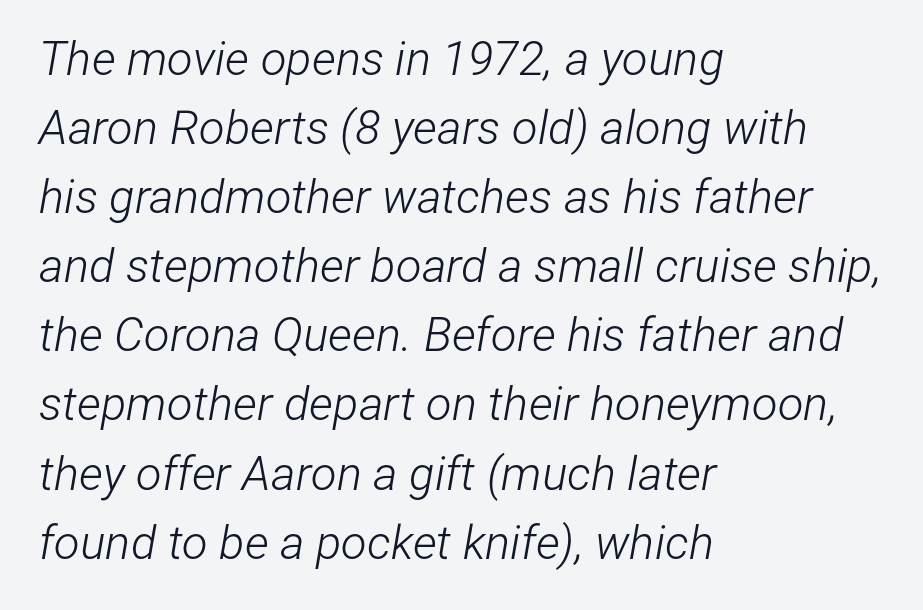
The image shows 47 px light, condensed type, italic (leaning right); set left-aligned, normal line spacing (1.47x), normal letter spacing, not underlined; low stroke contrast and a medium x-height.
